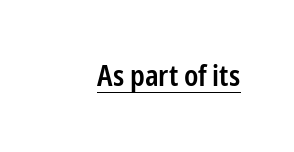
You can tell it's not italic because the verticals are truly vertical. Glyph-to-glyph distance matches everyday printed text. The words here are underlined. How heavy is the stroke? Medium-heavy — a semibold, shy of bold.
